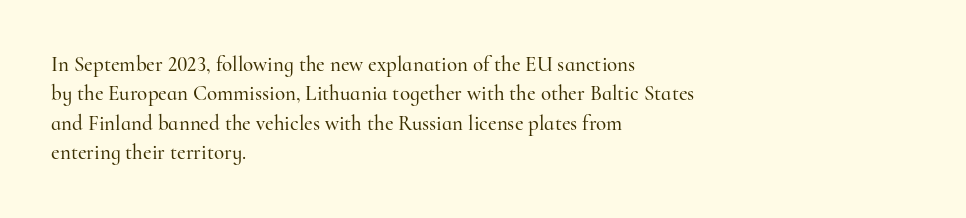
The image shows 21 px text type, upright; set left-aligned, normal line spacing (1.4x), normal letter spacing, not underlined.
